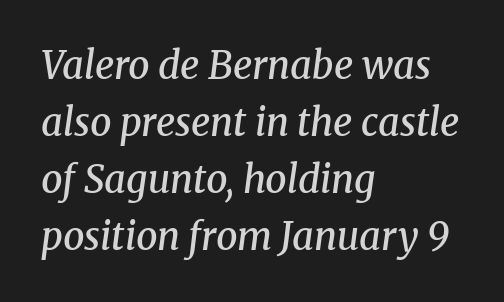
{"serif": "yes", "italic": "yes", "lean": "right", "slant_degrees": 8, "bold": "semi", "weight": "semibold", "width": "normal", "stroke_contrast": "medium", "x_height": "medium", "monospaced": "no", "underline": "no", "align": "left", "line_spacing": "normal", "line_spacing_ratio": 1.5, "letter_spacing": "normal", "letter_spacing_em": 0.0, "glyph_px": 38}
